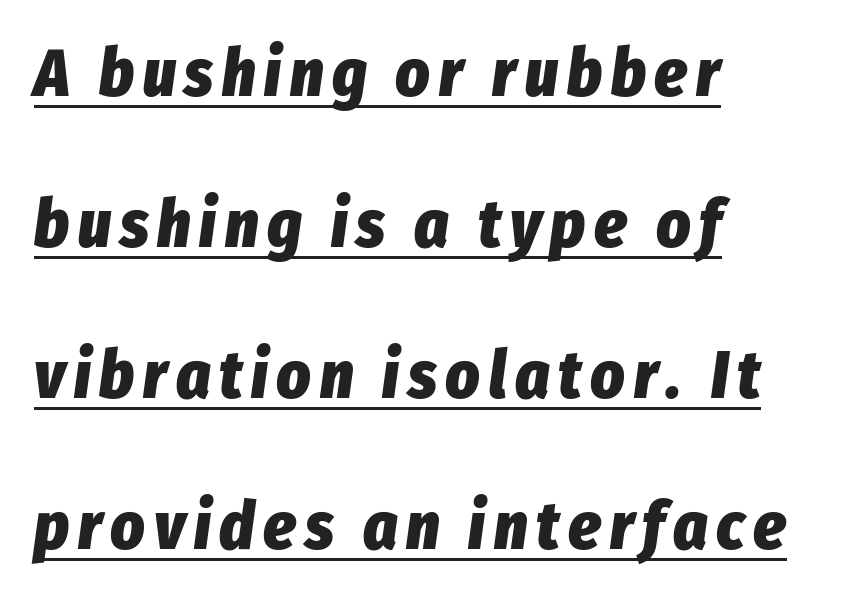
The image shows 66 px heavy, condensed type, italic (leaning right); set left-aligned, loose line spacing (2.29x), underlined; low stroke contrast and a medium x-height.
